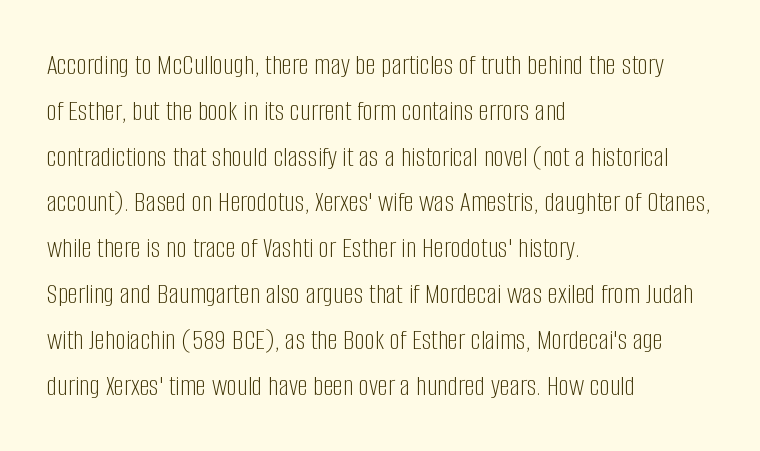
The image shows 29 px light, condensed sans-serif type, upright; set left-aligned, normal line spacing (1.58x), normal letter spacing, not underlined; low stroke contrast and a large x-height.
